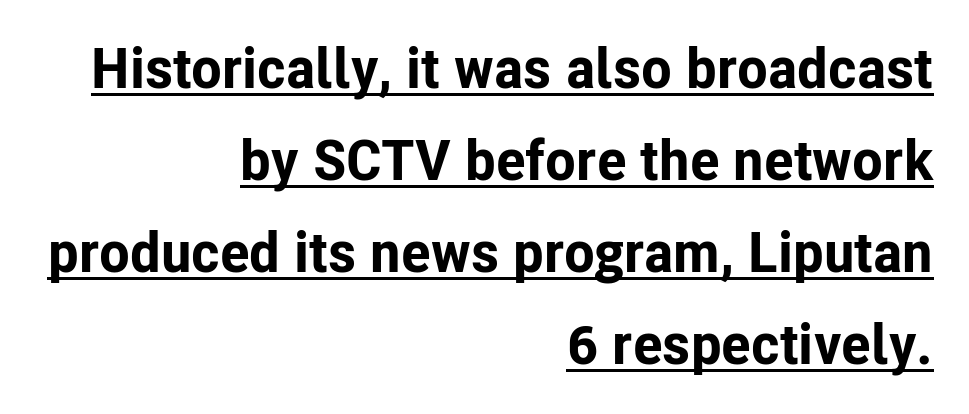
Short and long lines alike share a common ending point at right. The lettering holds an erect, upright posture throughout. Proportional: the letters do not fall into vertical columns. Does the weight exceed regular? Yes, all the way to bold. This sample keeps an unexceptional amount of space between lines. Between one letter and the next there's only the usual sliver of space.
